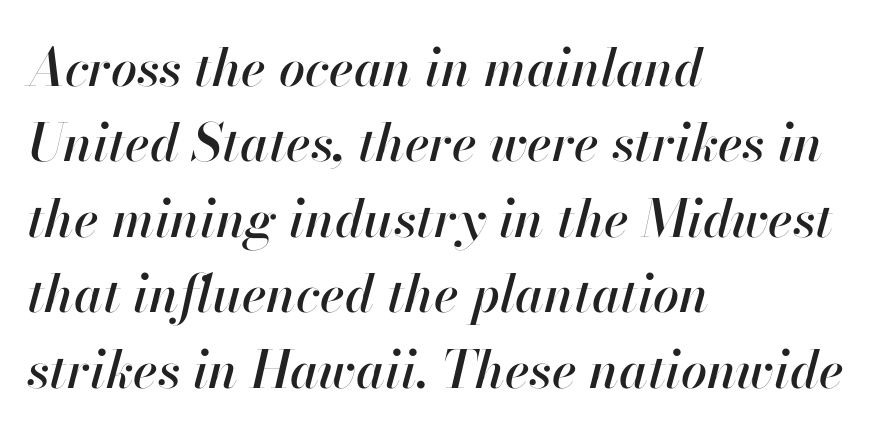
Q: Is the text italic (slanted)? A: Yes, it leans right by about 13 degrees.
Q: Is the text underlined? A: No.
Q: How is the paragraph aligned? A: Left-aligned.
Q: Is the spacing between letters normal or unusually wide? A: Normal.
Q: Is the spacing between lines tight, normal or loose? A: Normal.
Q: Width (condensed, normal, or wide)? A: Normal.
Q: Stroke contrast? A: High.
Q: x-height? A: Small.
Q: Monospaced? A: No.
